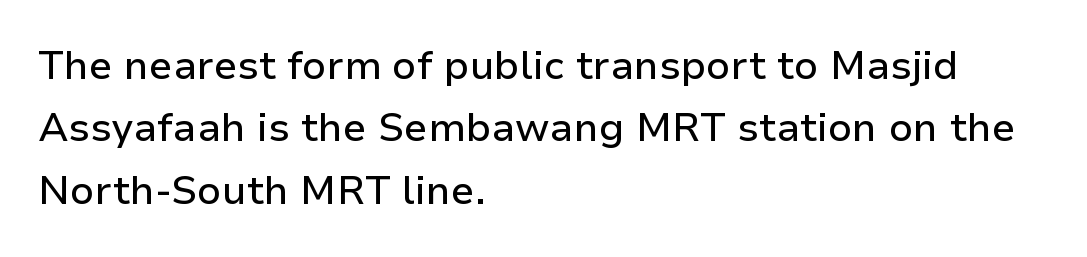
The image shows 40 px sans-serif type, upright; set left-aligned, normal line spacing (1.56x), normal letter spacing, not underlined; low stroke contrast and a medium x-height.
